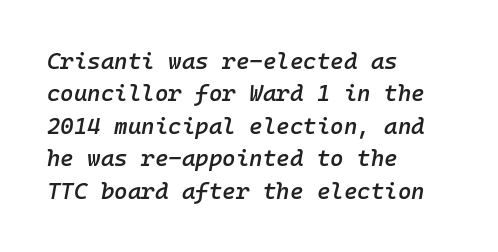
{"italic": "yes", "lean": "right", "slant_degrees": 10, "bold": "semi", "underline": "no", "align": "left", "line_spacing": "normal", "line_spacing_ratio": 1.41, "letter_spacing": "normal", "letter_spacing_em": 0.0, "glyph_px": 23}
